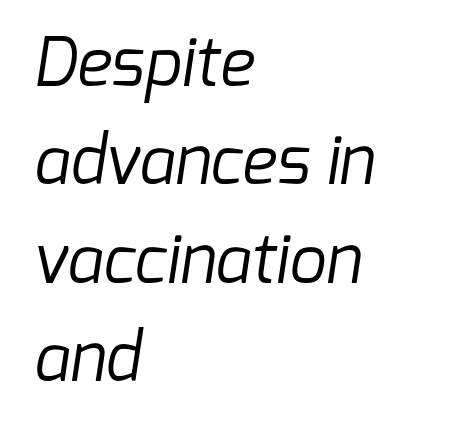
The image shows 66 px regular-weight sans-serif type; set left-aligned, normal line spacing (1.49x), normal letter spacing, not underlined; low stroke contrast and a medium x-height.
